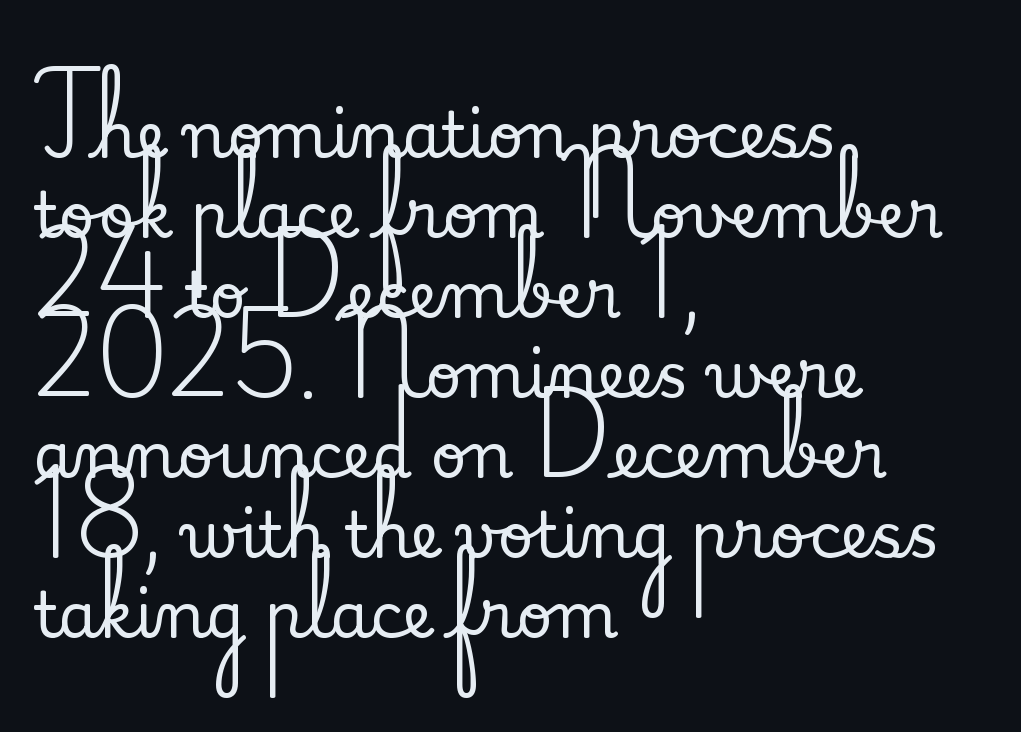
Interline gaps are of average width in this sample. Does the type have serifs? Yes, each stem ends in a small foot. Letters rest on an invisible, unmarked baseline. Each line starts at the same left margin while the right side varies.
